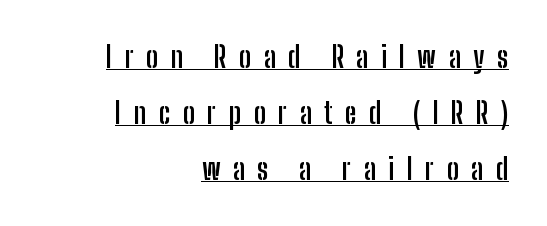
Summary of weight: heavy, a full bold. Successive baselines arrive slowly, with a big drop between each. Each line ends at the same right margin while the left side varies. The letters stand straight up with perfectly vertical stems. Characters follow at a spacing far wider than the type designer built in.
